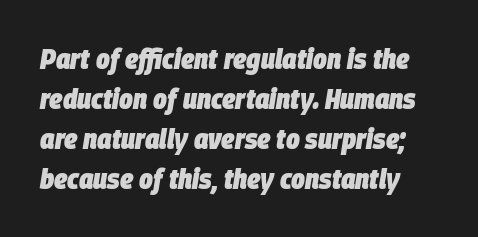
The image shows 29 px heavy, condensed type, italic (leaning right); set normal line spacing (1.38x), normal letter spacing, not underlined; low stroke contrast and a large x-height.
